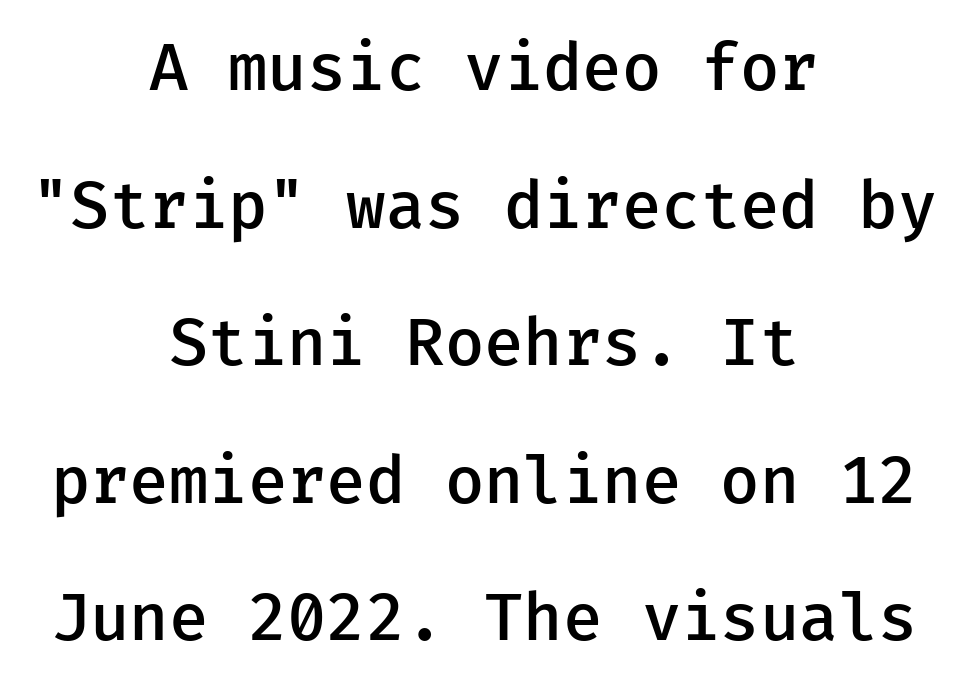
{"serif": "no", "italic": "no", "bold": "semi", "weight": "semibold", "width": "normal", "stroke_contrast": "low", "x_height": "medium", "monospaced": "yes", "underline": "no", "align": "center", "line_spacing": "loose", "line_spacing_ratio": 2.15, "letter_spacing": "normal", "letter_spacing_em": 0.0, "glyph_px": 64}
